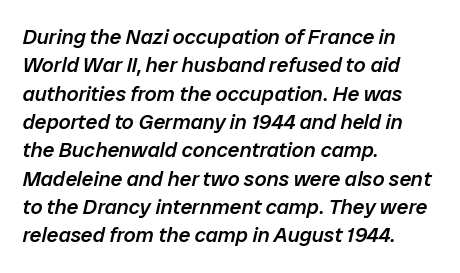
Each line starts at the same left margin while the right side varies. Compared with typical body copy, the letter spacing here is the same. Typographic density is moderately raised because the face is semibold. The passage shown leans; its letterforms are oblique. Descenders hang freely into open space.
